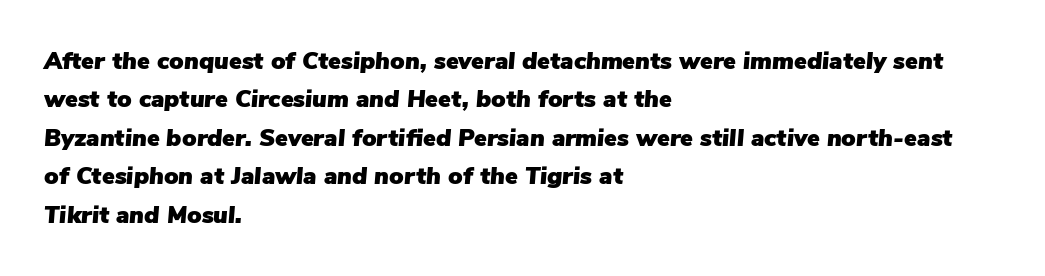
{"italic": "yes", "lean": "right", "slant_degrees": 5, "underline": "no", "align": "left", "line_spacing": "normal", "line_spacing_ratio": 1.6, "letter_spacing": "normal", "letter_spacing_em": 0.0, "glyph_px": 24}
